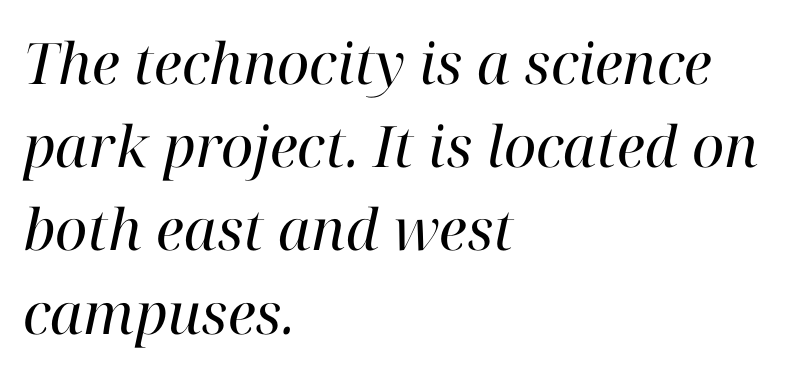
{"serif": "yes", "italic": "yes", "lean": "right", "slant_degrees": 12, "bold": "no", "weight": "regular", "width": "normal", "stroke_contrast": "high", "x_height": "medium", "monospaced": "no", "underline": "no", "align": "left", "line_spacing": "normal", "line_spacing_ratio": 1.46, "letter_spacing": "normal", "letter_spacing_em": 0.0, "glyph_px": 57}
